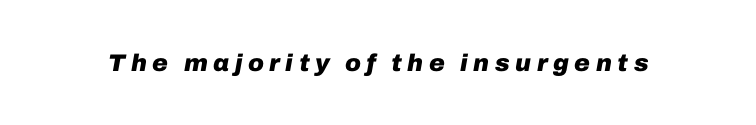
Tracking here is generous; glyphs stand well apart from one another. Compared with an ordinary text face, these strokes are far heavier — a full bold. The glyphs look as if they've been sheared to an angle. Words float on clear page, feet unadorned.
